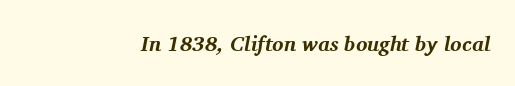
Pretty heavy lettering here — definitely bold. Each word holds together tightly as a unit, with standard inter-letter gaps. Emphasis-style slanted type is in use. Only glyphs here, with clear space below each row.
